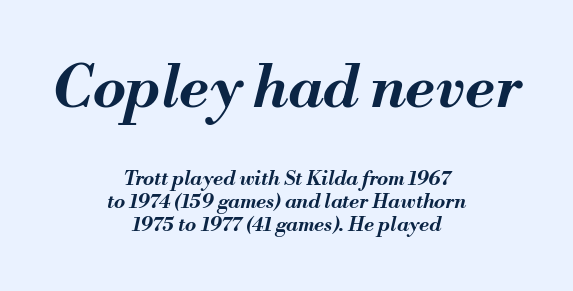
Q: Is the text bold? A: Yes.
Q: Is the text italic (slanted)? A: Yes, it leans right by about 13 degrees.
Q: Is the text underlined? A: No.
Q: How is the paragraph aligned? A: Centered.
Q: Is the spacing between letters normal or unusually wide? A: Normal.
Q: Is the spacing between lines tight, normal or loose? A: Tight.
Q: Which block of text is set in a larger size, the first (top) or the second (bottom)? A: The first (top) one.
Q: Width (condensed, normal, or wide)? A: Normal.
Q: Stroke contrast? A: Medium.
Q: x-height? A: Small.
Q: Monospaced? A: No.
